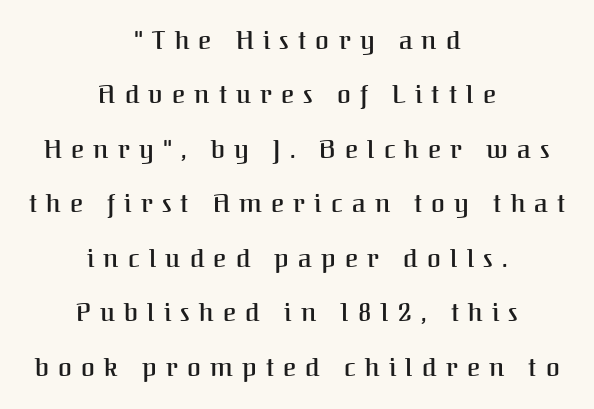
{"italic": "no", "bold": "semi", "underline": "no", "align": "center", "line_spacing": "loose", "line_spacing_ratio": 2.18, "letter_spacing": "wide", "letter_spacing_em": 0.37, "glyph_px": 25}
